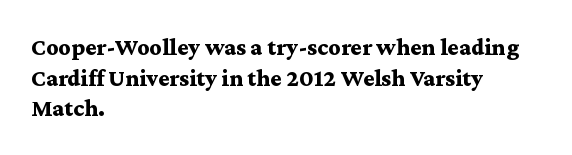
{"italic": "no", "bold": "yes", "underline": "no", "align": "left", "line_spacing": "normal", "line_spacing_ratio": 1.28, "letter_spacing": "normal", "letter_spacing_em": 0.0, "glyph_px": 24}
